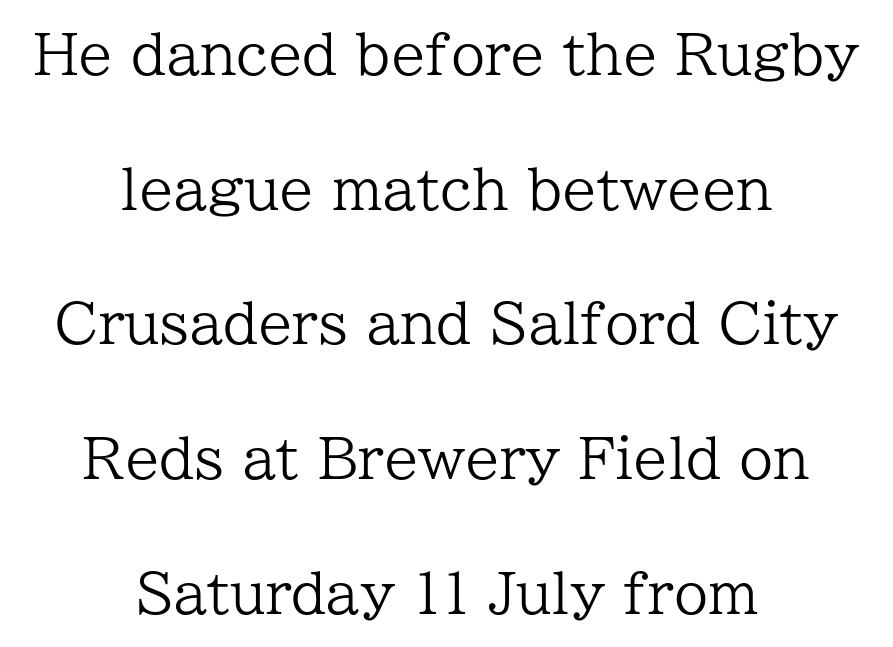
{"serif": "yes", "italic": "no", "bold": "no", "weight": "regular", "width": "normal", "stroke_contrast": "low", "x_height": "medium", "monospaced": "no", "underline": "no", "align": "center", "line_spacing": "loose", "line_spacing_ratio": 2.45, "letter_spacing": "normal", "letter_spacing_em": 0.0, "glyph_px": 55}
